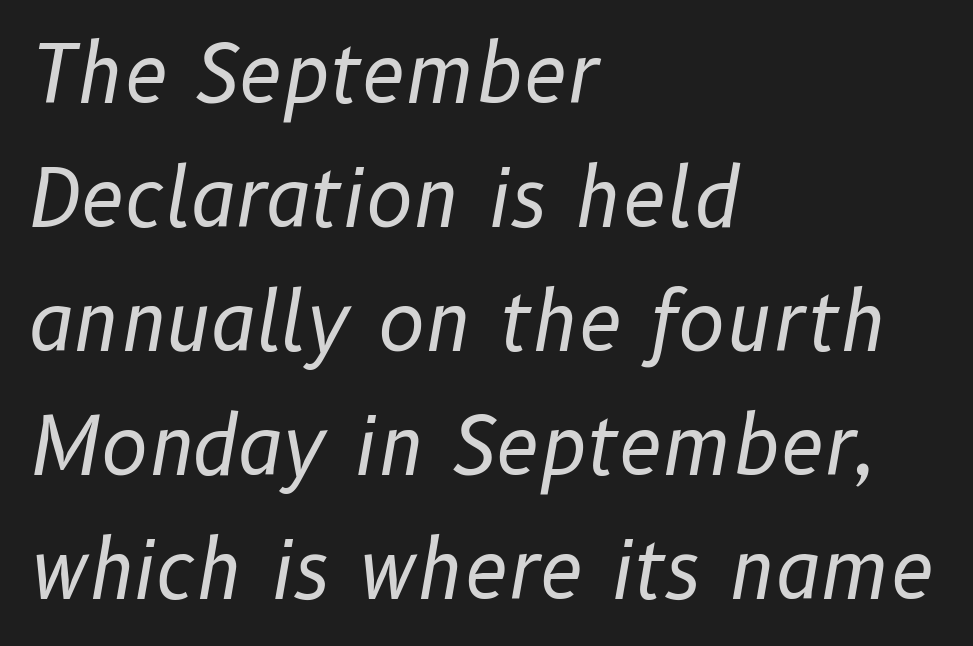
The image shows 79 px regular-weight type, italic (leaning right); set left-aligned, normal line spacing (1.57x), normal letter spacing, not underlined; low stroke contrast and a medium x-height.
